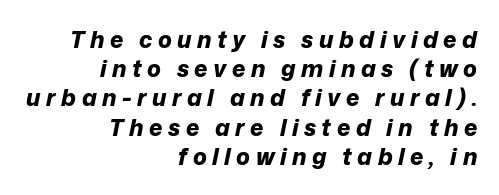
On the weight axis this lands at bold, roughly 700. The tracking reads as deliberately expanded to a designer's eye. This rendering features lettering with no underline. Leading: standard. The paragraph has a hard right edge and a soft left edge. Italic? Definitely — the glyphs are oblique.
